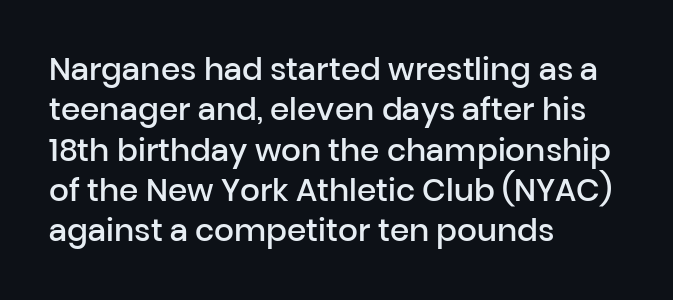
{"serif": "no", "italic": "no", "bold": "semi", "weight": "semibold", "width": "normal", "stroke_contrast": "low", "x_height": "medium", "monospaced": "no", "underline": "no", "align": "left", "line_spacing": "normal", "line_spacing_ratio": 1.3, "letter_spacing": "normal", "letter_spacing_em": 0.0, "glyph_px": 31}
